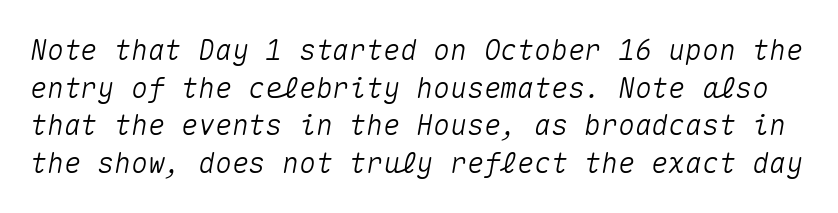
Q: Is the text italic (slanted)? A: Yes, it leans right by about 10 degrees.
Q: Is the text underlined? A: No.
Q: Is the spacing between letters normal or unusually wide? A: Normal.
Q: Is the spacing between lines tight, normal or loose? A: Normal.
Q: Width (condensed, normal, or wide)? A: Normal.
Q: Stroke contrast? A: Medium.
Q: x-height? A: Medium.
Q: Monospaced? A: Yes.
